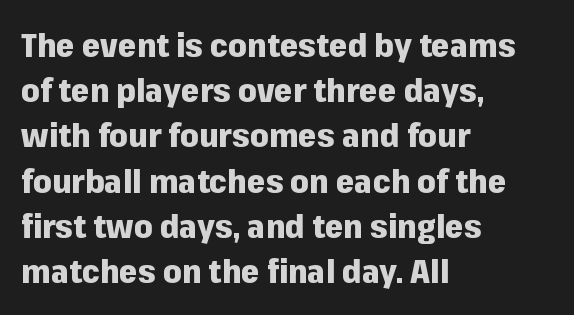
The image shows 33 px heavy sans-serif type, upright; set left-aligned, normal line spacing (1.37x), normal letter spacing, not underlined; low stroke contrast and a medium x-height.
